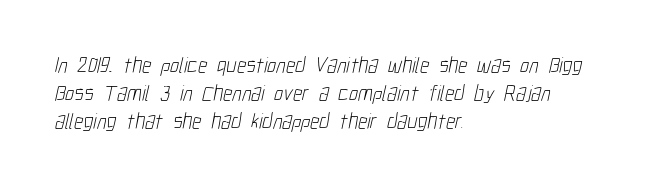
Standard letterfit; no display-style spreading of the glyphs. The leading is moderate, giving the passage an even texture. Rule under the text: the space is simply empty. Alignment: flush left. Weight class: somewhere from thin through regular.
